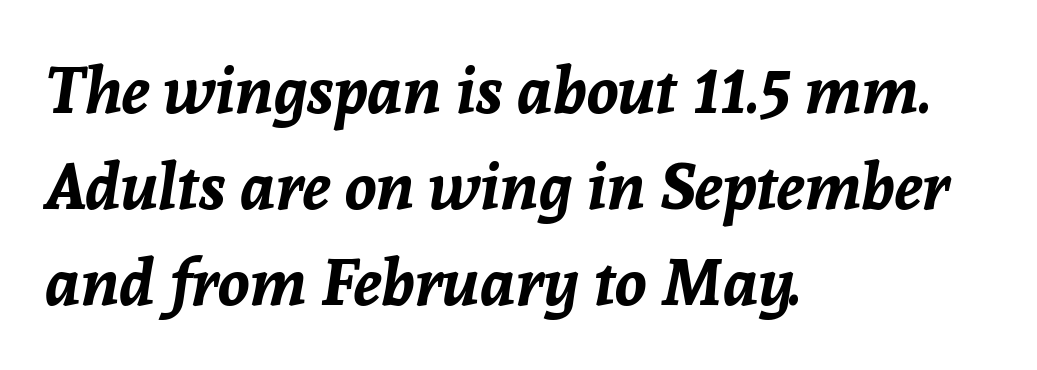
The image shows 65 px bold type, italic (leaning right); set left-aligned, normal line spacing (1.48x), normal letter spacing, not underlined; low stroke contrast and a medium x-height.
